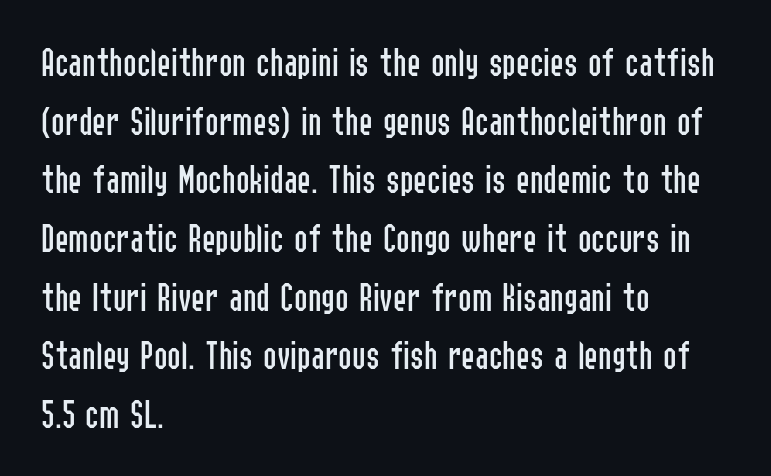
{"serif": "no", "italic": "no", "bold": "no", "weight": "regular", "width": "condensed", "stroke_contrast": "low", "x_height": "medium", "monospaced": "no", "underline": "no", "align": "left", "line_spacing": "normal", "line_spacing_ratio": 1.43, "letter_spacing": "normal", "letter_spacing_em": 0.0, "glyph_px": 41}
